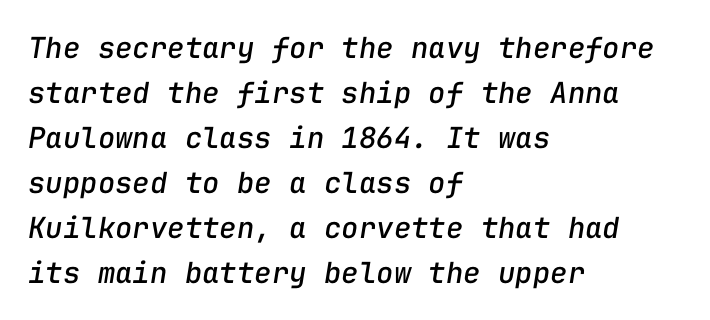
{"italic": "yes", "lean": "right", "slant_degrees": 9, "width": "normal", "stroke_contrast": "low", "x_height": "medium", "monospaced": "yes", "underline": "no", "align": "left", "line_spacing": "normal", "line_spacing_ratio": 1.55, "letter_spacing": "normal", "letter_spacing_em": 0.0, "glyph_px": 29}
